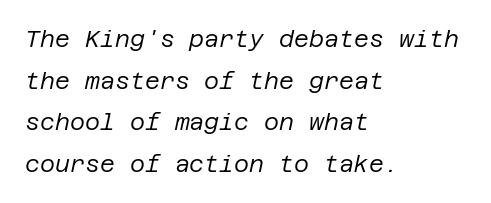
{"italic": "yes", "lean": "right", "slant_degrees": 12, "bold": "no", "underline": "no", "align": "left", "line_spacing_ratio": 1.81, "letter_spacing": "normal", "letter_spacing_em": 0.0, "glyph_px": 23}
